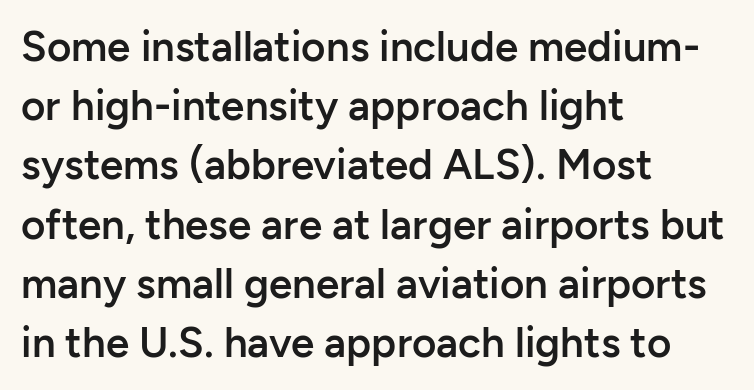
{"serif": "no", "italic": "no", "bold": "semi", "weight": "semibold", "width": "normal", "stroke_contrast": "low", "x_height": "medium", "monospaced": "no", "underline": "no", "align": "left", "line_spacing": "normal", "line_spacing_ratio": 1.41, "letter_spacing": "normal", "letter_spacing_em": 0.0, "glyph_px": 42}
